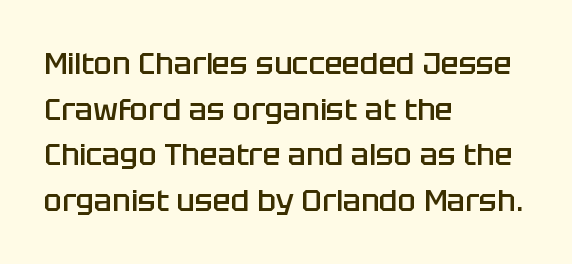
How would I describe the line gaps? Plain and ordinary. Is the letter spacing exaggerated? No — it looks like the ordinary default. The font family rendered here belongs to the sans-serif group. Does the lettering tilt? It doesn't — this is upright.
